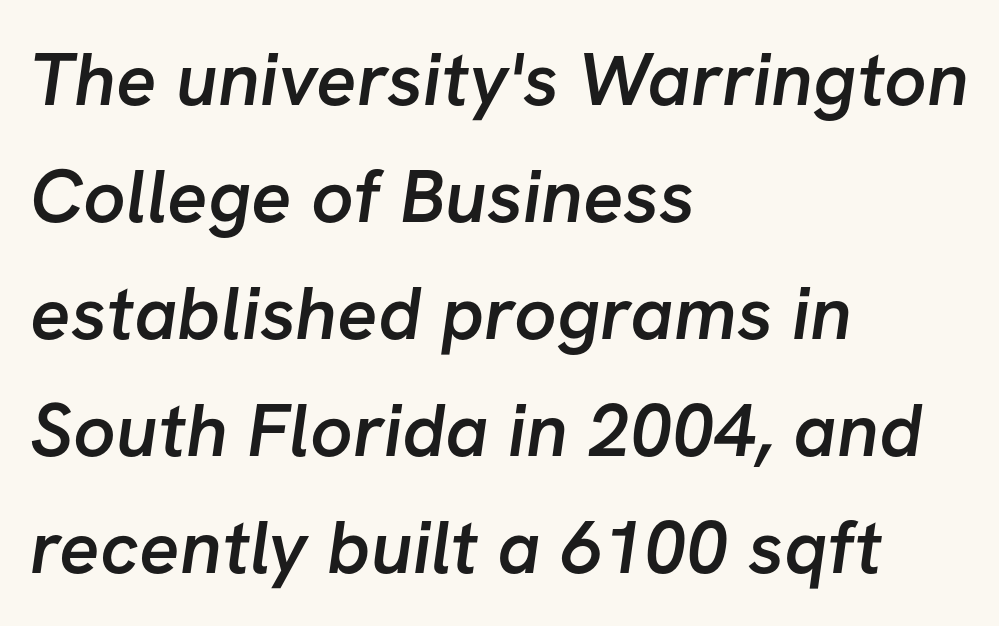
The font is running at a semibold setting, under full bold. Line beginnings align vertically; line endings do not. Does the leading feel generous? No, just average. Note the varied advance widths — an 'i' is clearly narrower than an 'm'.
